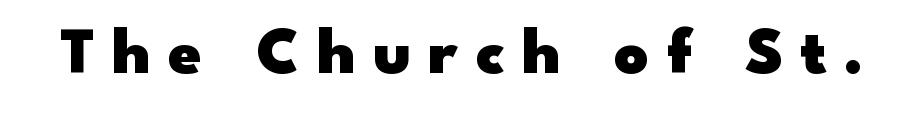
Q: Is the text bold? A: Yes.
Q: Is the text italic (slanted)? A: No, it is upright.
Q: Is the typeface a serif or a sans-serif typeface? A: Sans-serif.
Q: Is the text underlined? A: No.
Q: Is the spacing between letters normal or unusually wide? A: Unusually wide.
Q: Width (condensed, normal, or wide)? A: Wide.
Q: Stroke contrast? A: Low.
Q: x-height? A: Small.
Q: Monospaced? A: No.
